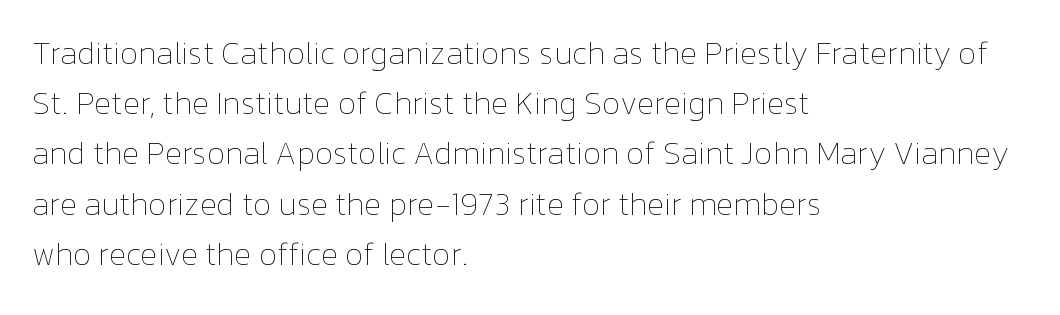
The image shows 32 px thin type, upright; set left-aligned, normal line spacing (1.57x), normal letter spacing, not underlined; low stroke contrast and a medium x-height.
